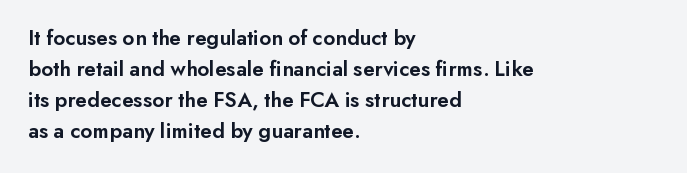
Does extra space separate the letters? No, they use regular spacing. Italic? Not at all — the glyphs are vertical. Notice how the passage keeps a crisp vertical edge on the left only. In terms of leading, this rendering sits right in the middle.
